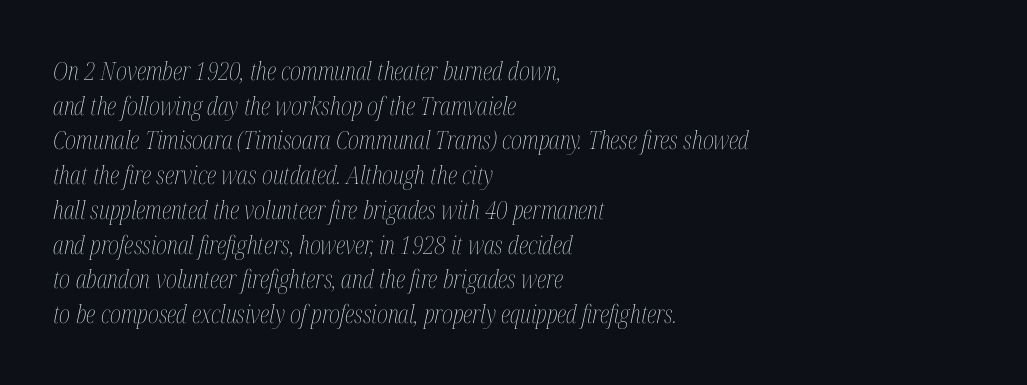
The gap between lines stays unmarked. The cut favours lightness, reaching ordinary text weight at its darkest. Look at the tracking — it's just the regular setting, nothing added. Visually the block forms a straight wall on the left and a jagged coastline on the right.
